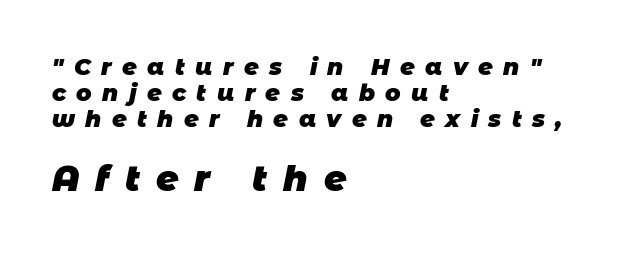
{"serif": "no", "bold": "yes", "weight": "heavy", "width": "normal", "stroke_contrast": "low", "x_height": "large", "monospaced": "no", "underline": "no", "align": "left", "line_spacing": "tight", "line_spacing_ratio": 1.12, "letter_spacing": "wide", "letter_spacing_em": 0.45, "larger_block": "second", "size_ratio": 1.52, "glyph_px": 35}
